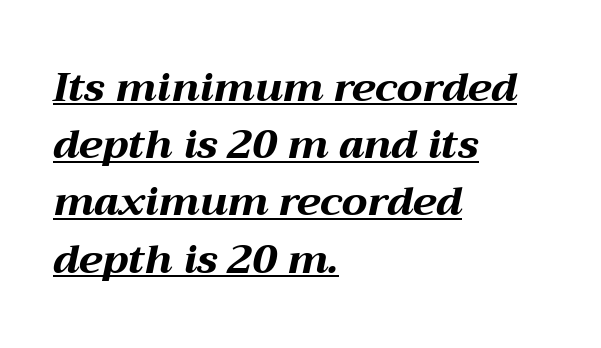
Q: Is the text bold? A: Yes.
Q: Is the text italic (slanted)? A: Yes, it leans right by about 12 degrees.
Q: Is the text underlined? A: Yes.
Q: How is the paragraph aligned? A: Left-aligned.
Q: Is the spacing between letters normal or unusually wide? A: Normal.
Q: Is the spacing between lines tight, normal or loose? A: Normal.
Q: Width (condensed, normal, or wide)? A: Wide.
Q: Stroke contrast? A: Medium.
Q: x-height? A: Medium.
Q: Monospaced? A: No.
